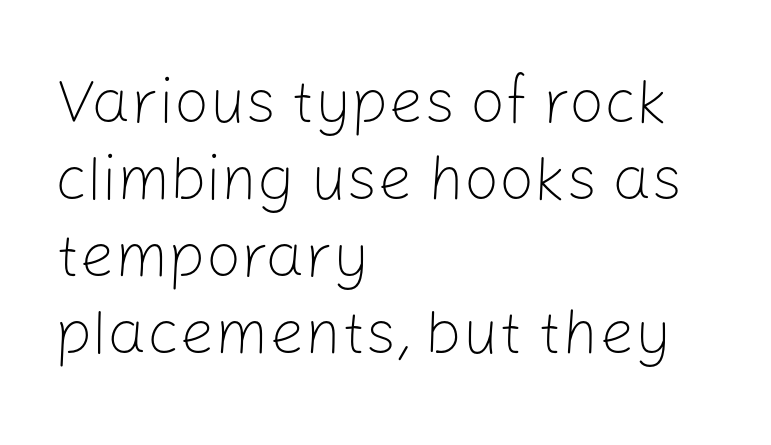
The image shows 62 px light sans-serif type, upright; set left-aligned, line spacing 1.24x, normal letter spacing, not underlined; low stroke contrast and a medium x-height.
